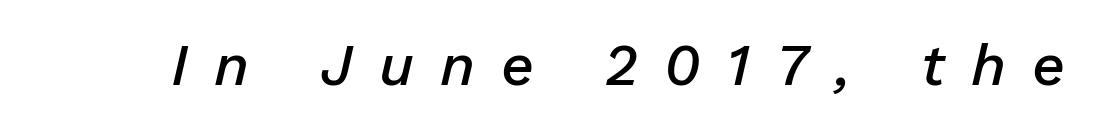
{"italic": "yes", "lean": "right", "slant_degrees": 13, "bold": "semi", "weight": "semibold", "width": "normal", "stroke_contrast": "low", "x_height": "medium", "monospaced": "no", "underline": "no", "letter_spacing": "wide", "letter_spacing_em": 0.45, "glyph_px": 58}
